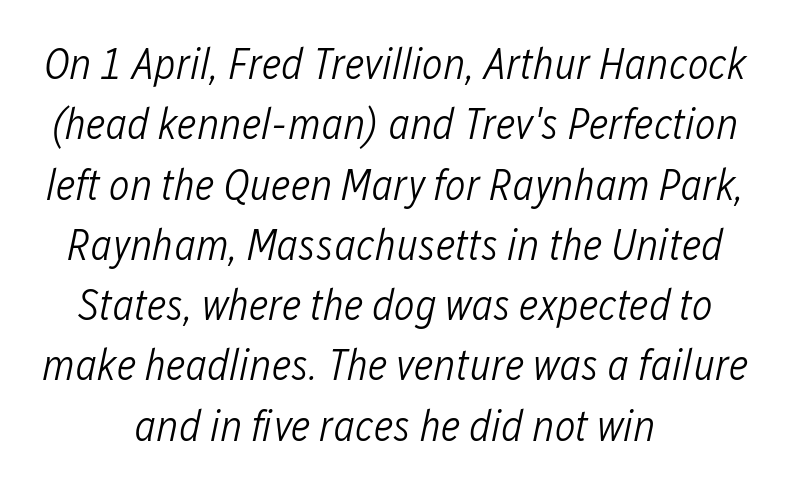
{"italic": "yes", "lean": "right", "slant_degrees": 12, "bold": "no", "weight": "light", "width": "condensed", "stroke_contrast": "low", "x_height": "medium", "monospaced": "no", "underline": "no", "align": "center", "line_spacing": "normal", "line_spacing_ratio": 1.37, "letter_spacing": "normal", "letter_spacing_em": 0.0, "glyph_px": 44}
